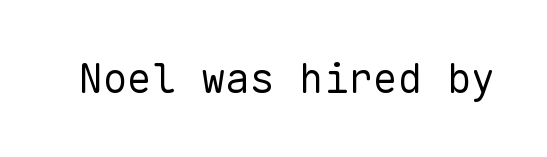
{"serif": "no", "italic": "no", "bold": "no", "weight": "regular", "width": "normal", "stroke_contrast": "low", "x_height": "medium", "monospaced": "yes", "underline": "no", "letter_spacing": "normal", "letter_spacing_em": 0.0, "glyph_px": 41}
